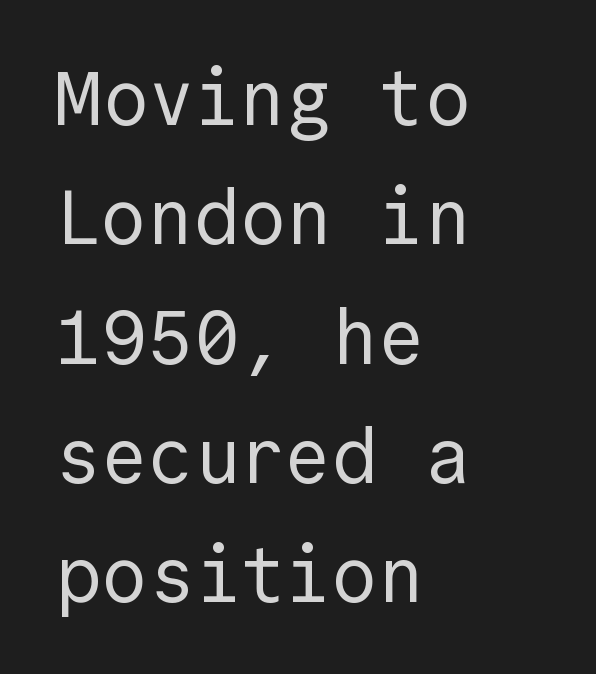
Q: Is the text bold? A: No.
Q: Is the text italic (slanted)? A: No, it is upright.
Q: Is the typeface a serif or a sans-serif typeface? A: Sans-serif.
Q: Is the text underlined? A: No.
Q: How is the paragraph aligned? A: Left-aligned.
Q: Is the spacing between letters normal or unusually wide? A: Normal.
Q: Is the spacing between lines tight, normal or loose? A: Normal.
Q: Width (condensed, normal, or wide)? A: Normal.
Q: x-height? A: Medium.
